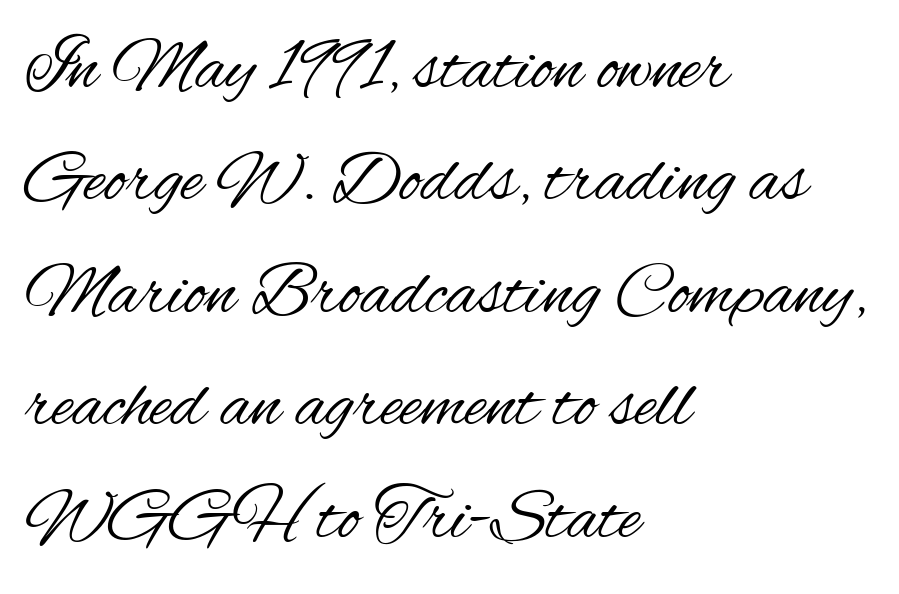
Q: Is the text bold? A: No.
Q: Is the text italic (slanted)? A: Yes.
Q: Is the typeface a serif or a sans-serif typeface? A: Sans-serif.
Q: Is the text underlined? A: No.
Q: How is the paragraph aligned? A: Left-aligned.
Q: Is the spacing between letters normal or unusually wide? A: Normal.
Q: Is the spacing between lines tight, normal or loose? A: Normal.
Q: Width (condensed, normal, or wide)? A: Condensed.
Q: Stroke contrast? A: Medium.
Q: x-height? A: Small.
Q: Monospaced? A: No.
